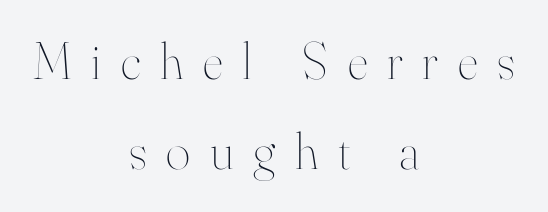
Someone cranked the tracking dial way up on this one. The baseline area is clear. This sample has the flowing, uneven cadence of proportional lettering. This sample uses an upright cut, with every glyph sitting square on the baseline. Every row of glyphs is offset so its center matches the block's center.
